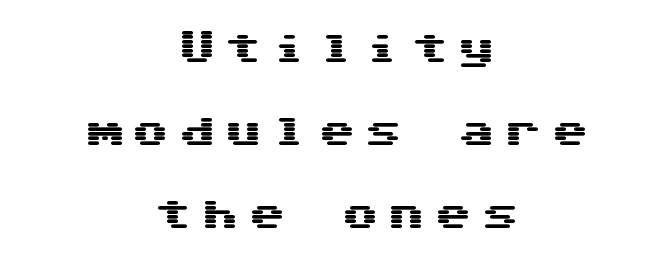
Caption: expanded tracking, letters set apart. The string is rendered with underlining switched off. Summary of vertical rhythm: relaxed, with wide interline spacing. Classification — sans serif.
